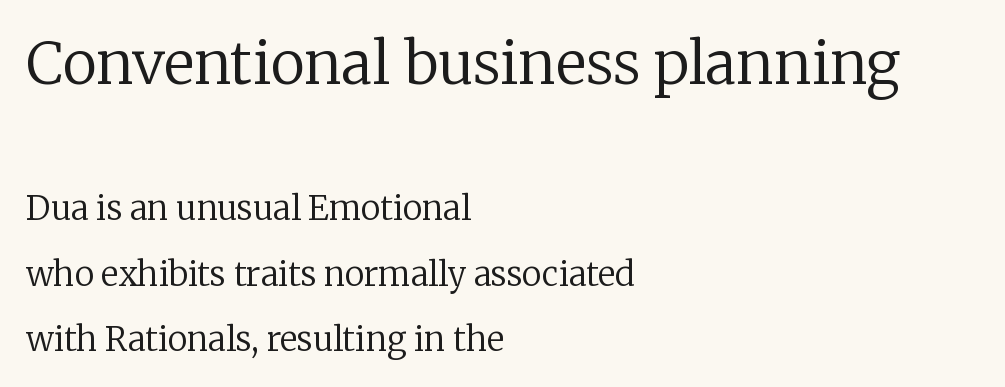
The image shows 58 px regular-weight serif type, upright; set left-aligned, loose line spacing (1.98x), normal letter spacing, not underlined; the first (top) block is 1.76x larger; low stroke contrast and a medium x-height.
